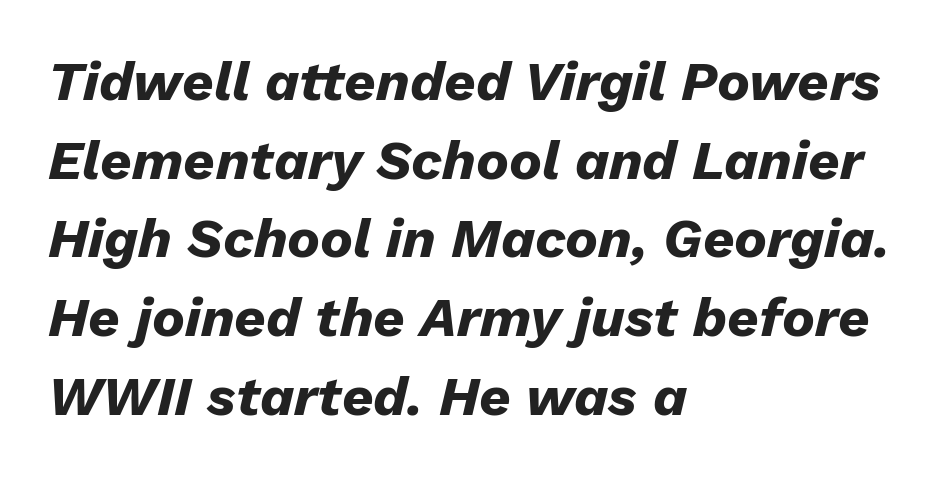
Beneath every word, the page is bare. Looking at the ascenders, they clearly lean. Do the characters align in a grid? No, the font is proportional. Look at the stroke-to-counter ratio: heavy, a bold. Honestly, the letter spacing is just normal — you wouldn't notice it. The leading is moderate, giving the passage an even texture.
